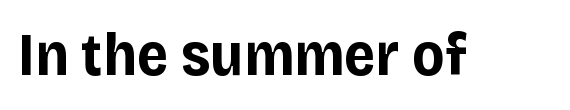
The image shows 61 px bold sans-serif type, upright; set normal letter spacing, not underlined; low stroke contrast and a large x-height.
